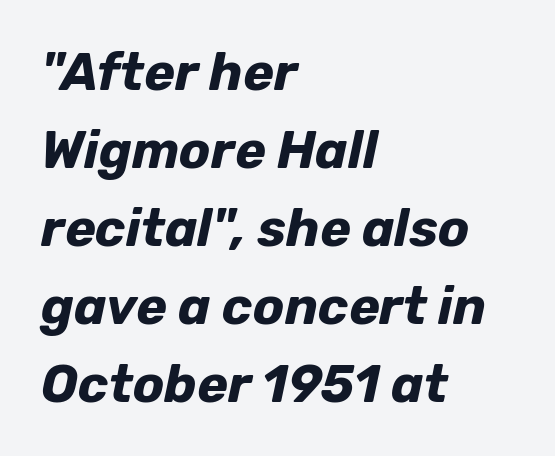
{"italic": "yes", "lean": "right", "slant_degrees": 12, "bold": "yes", "weight": "bold", "width": "normal", "stroke_contrast": "low", "x_height": "medium", "monospaced": "no", "underline": "no", "align": "left", "line_spacing": "normal", "line_spacing_ratio": 1.5, "letter_spacing": "normal", "letter_spacing_em": 0.0, "glyph_px": 52}
